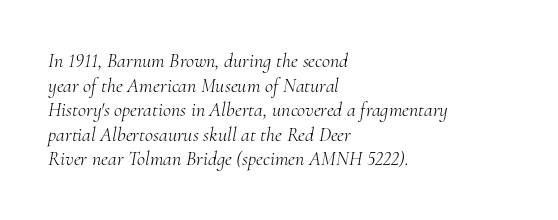
The image shows 20 px text type, italic (leaning right); set left-aligned, line spacing 1.23x, normal letter spacing, not underlined.
